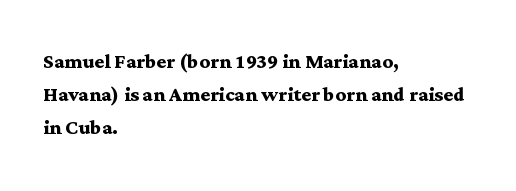
The image shows 26 px bold type, upright; set left-aligned, normal line spacing (1.27x), normal letter spacing, not underlined.
